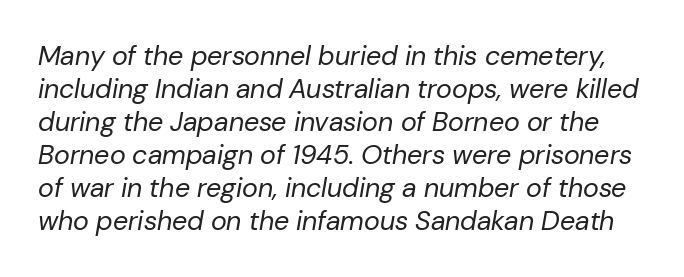
{"italic": "yes", "lean": "right", "slant_degrees": 10, "bold": "no", "underline": "no", "line_spacing_ratio": 1.22, "letter_spacing": "normal", "letter_spacing_em": 0.0, "glyph_px": 27}
